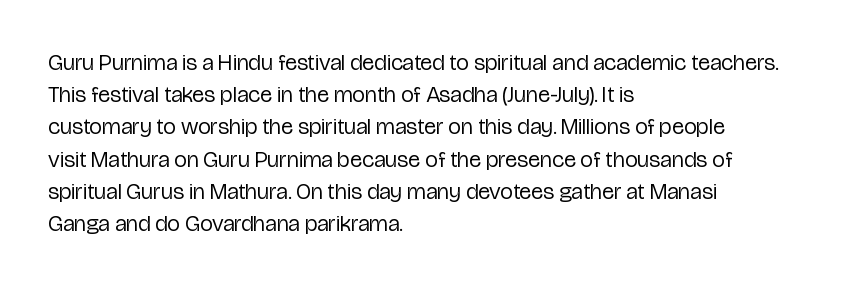
The image shows 23 px text type, upright; set left-aligned, normal line spacing (1.4x), normal letter spacing, not underlined.
